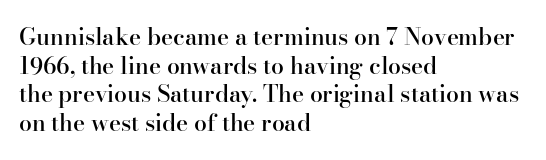
The passage shown is not underscored anywhere. On the weight axis this lands at semibold, roughly 600. Nothing unusual about the tracking: characters are spaced as the font intends. This is roman type, the default non-slanted kind. The paragraph has a hard left edge and a soft right edge.
